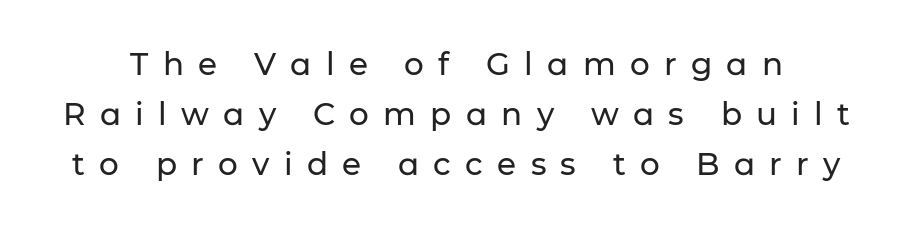
{"serif": "no", "italic": "no", "width": "normal", "stroke_contrast": "low", "x_height": "medium", "monospaced": "no", "underline": "no", "line_spacing": "normal", "line_spacing_ratio": 1.62, "letter_spacing": "wide", "letter_spacing_em": 0.46, "glyph_px": 31}
